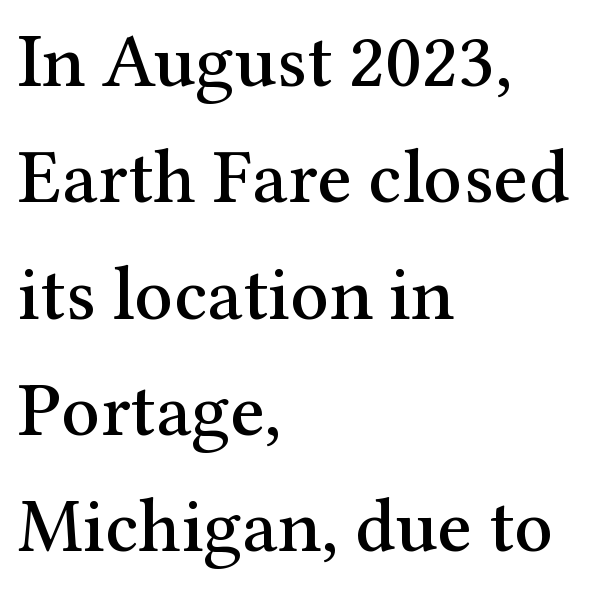
The image shows 76 px serif type, upright; set left-aligned, normal line spacing (1.53x), normal letter spacing, not underlined; medium stroke contrast and a medium x-height.
